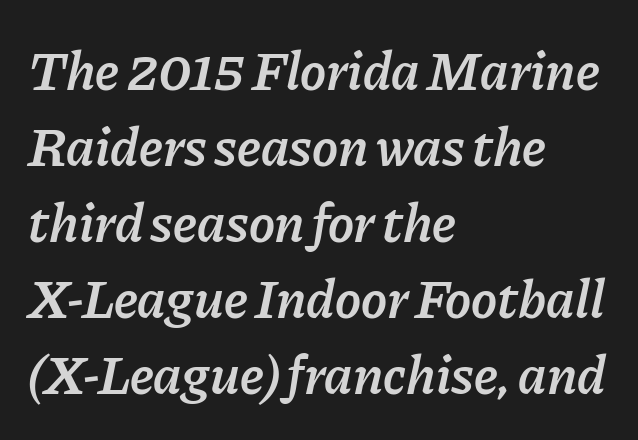
A normal amount of white space separates one row of letters from the next. No extra tracking has been applied to these lines. Looks like regular typesetting: each glyph gets only the width it needs. Characters are canted at an angle relative to the baseline's perpendicular.
